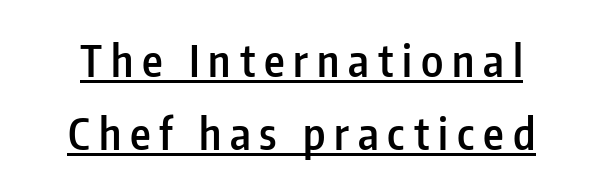
{"serif": "no", "italic": "no", "bold": "semi", "weight": "semibold", "width": "condensed", "stroke_contrast": "low", "x_height": "medium", "monospaced": "no", "underline": "yes", "line_spacing": "normal", "line_spacing_ratio": 1.65, "letter_spacing": "wide", "letter_spacing_em": 0.2, "glyph_px": 44}
